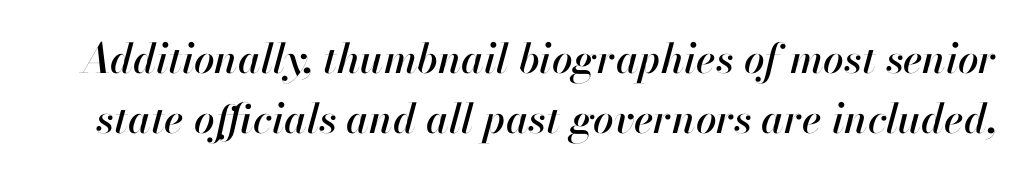
{"italic": "yes", "lean": "right", "slant_degrees": 13, "width": "normal", "stroke_contrast": "high", "x_height": "small", "monospaced": "no", "underline": "no", "line_spacing": "normal", "line_spacing_ratio": 1.46, "letter_spacing": "normal", "letter_spacing_em": 0.0, "glyph_px": 41}
